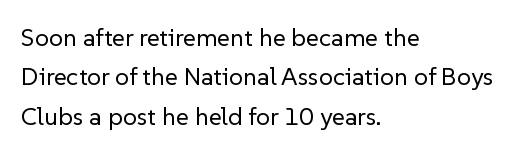
The image shows 25 px text type, upright; set left-aligned, normal line spacing (1.58x), normal letter spacing, not underlined.
